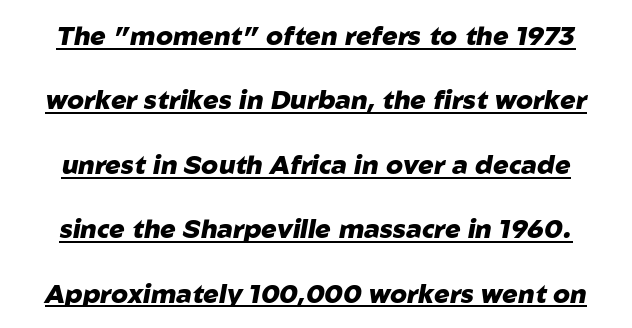
The image shows 26 px bold type, italic (leaning right); set loose line spacing (2.48x), normal letter spacing, underlined.
